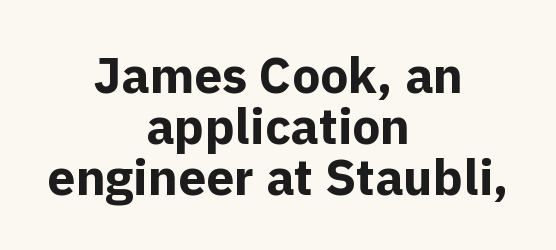
Q: Is the text bold? A: Yes.
Q: Is the text italic (slanted)? A: No, it is upright.
Q: Is the typeface a serif or a sans-serif typeface? A: Sans-serif.
Q: Is the text underlined? A: No.
Q: How is the paragraph aligned? A: Centered.
Q: Is the spacing between letters normal or unusually wide? A: Normal.
Q: Is the spacing between lines tight, normal or loose? A: Tight.
Q: Width (condensed, normal, or wide)? A: Normal.
Q: x-height? A: Medium.
Q: Monospaced? A: No.
